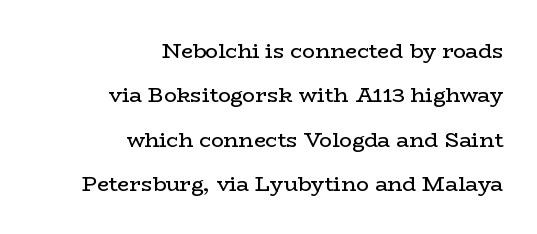
The image shows 21 px text type, upright; set right-aligned, loose line spacing (2.11x), normal letter spacing, not underlined.
